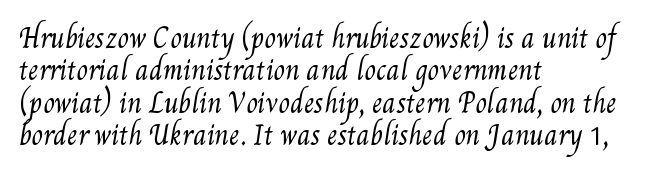
Each new line begins a customary step beneath the previous one. Counters stay open thanks to moderate or lighter strokes. The zone under the glyphs is completely vacant. Leftover space on each line is placed entirely after the last word. Between one letter and the next there's only the usual sliver of space.
